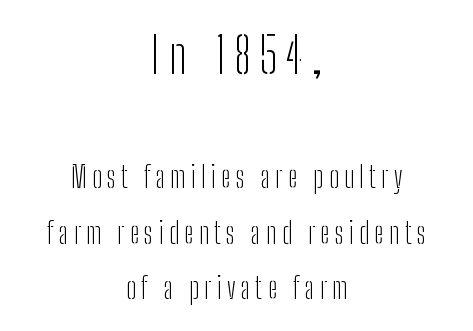
Size contrast runs from large at the top to small at the bottom. The letters advance in unequal steps, a hallmark of proportional type. The passage shown is typeset with a sans-serif family. Interline gaps are noticeably wide in this sample. Only glyphs here, with clear space below each row. Horizontally, the lines are justified to the midpoint only.
